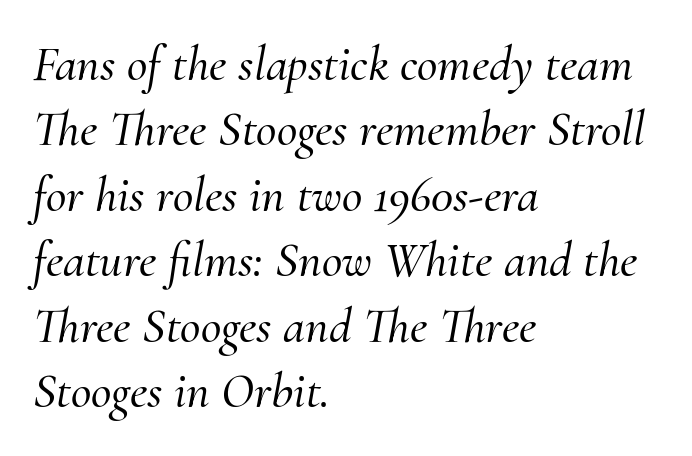
These lines are rendered in a variable-pitch font. Baseline-to-baseline distance is the conventional proportion of letter height. Is the block centered? No — it sits flush against the left margin. Letters rest on an invisible, unmarked baseline.
